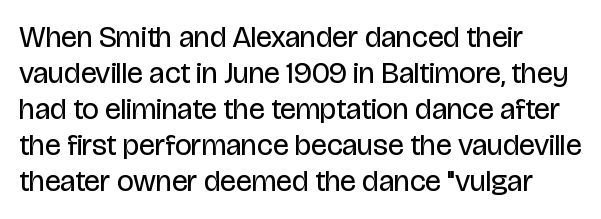
{"serif": "no", "italic": "no", "bold": "no", "weight": "regular", "width": "condensed", "stroke_contrast": "low", "x_height": "large", "monospaced": "no", "underline": "no", "align": "left", "line_spacing_ratio": 1.2, "letter_spacing": "normal", "letter_spacing_em": 0.0, "glyph_px": 30}
